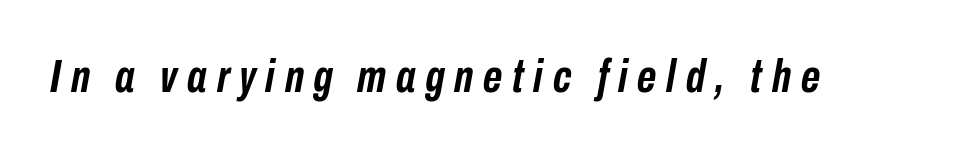
Descenders hang freely into open space. These lines are rendered in a variable-pitch font. The specimen reads as italic at a glance. Summary of weight: heavy, a full bold. Students, note that the glyphs here are deliberately spaced far apart.
